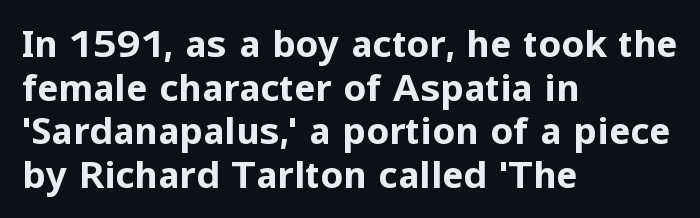
Which margin do the lines hug? The left one — the right edge is uneven. The typeface chosen for these lines omits serifs. Lines of text with bare space underneath. Typographic density is high because the face is bold. Ascenders rise straight up at ninety degrees. Tracking value appears to be zero — textbook default spacing.
